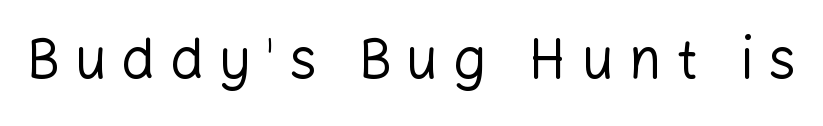
The image shows 56 px regular-weight sans-serif type, upright; set unusually wide letter spacing (+0.26 em), not underlined; low stroke contrast and a medium x-height.
